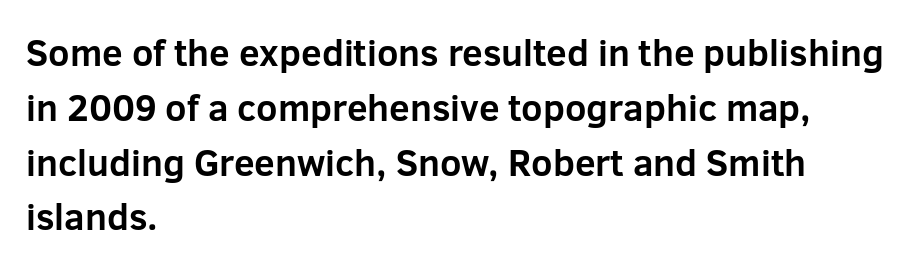
The image shows 37 px bold sans-serif type, upright; set left-aligned, normal line spacing (1.48x), normal letter spacing, not underlined; low stroke contrast and a medium x-height.
